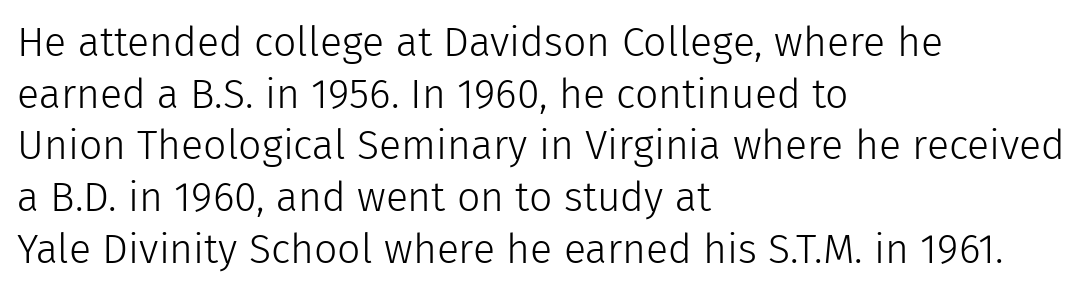
The image shows 41 px light sans-serif type, upright; set left-aligned, normal line spacing (1.26x), normal letter spacing, not underlined; low stroke contrast and a medium x-height.
